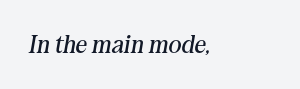
Q: Is the text bold? A: No.
Q: Is the text italic (slanted)? A: Yes, it leans right by about 10 degrees.
Q: Is the text underlined? A: No.
Q: Is the spacing between letters normal or unusually wide? A: Normal.
